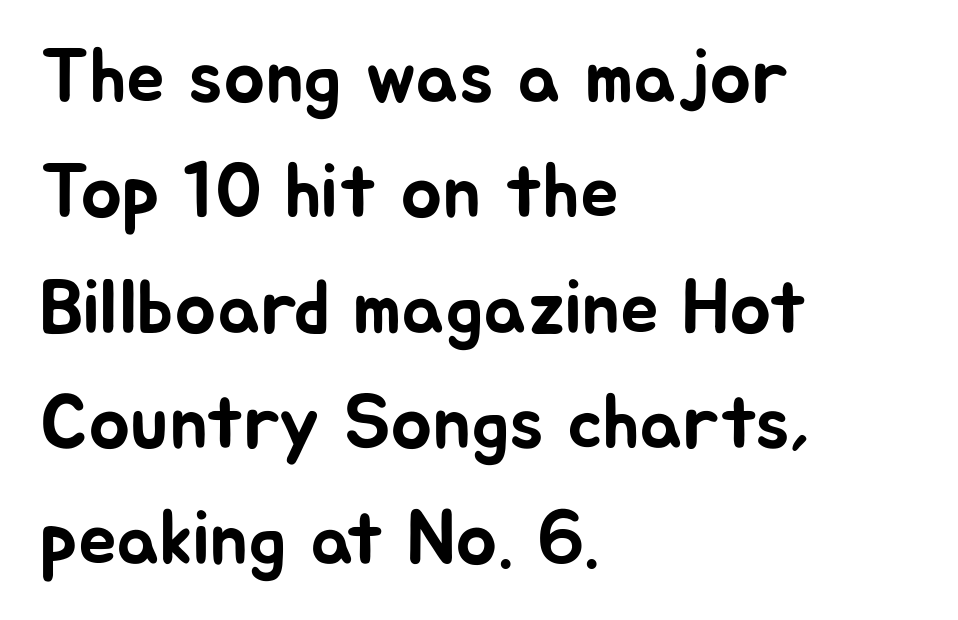
{"serif": "no", "italic": "no", "width": "normal", "stroke_contrast": "low", "x_height": "medium", "monospaced": "no", "underline": "no", "align": "left", "line_spacing": "normal", "line_spacing_ratio": 1.5, "letter_spacing": "normal", "letter_spacing_em": 0.0, "glyph_px": 77}
